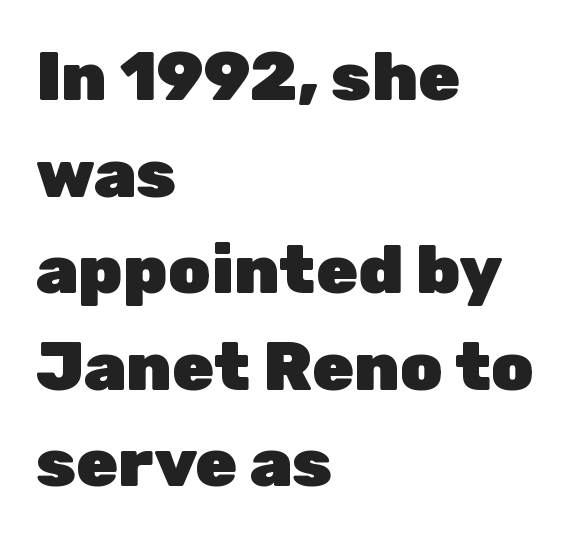
Q: Is the text bold? A: Yes.
Q: Is the text italic (slanted)? A: No, it is upright.
Q: Is the typeface a serif or a sans-serif typeface? A: Sans-serif.
Q: Is the text underlined? A: No.
Q: How is the paragraph aligned? A: Left-aligned.
Q: Is the spacing between letters normal or unusually wide? A: Normal.
Q: Is the spacing between lines tight, normal or loose? A: Normal.
Q: Width (condensed, normal, or wide)? A: Normal.
Q: Stroke contrast? A: Low.
Q: x-height? A: Medium.
Q: Monospaced? A: No.
